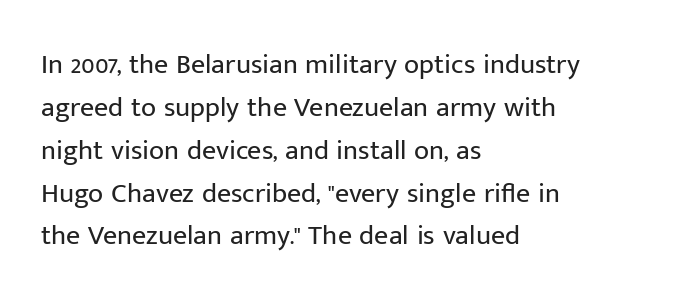
The image shows 28 px regular-weight sans-serif type, upright; set left-aligned, normal line spacing (1.53x), normal letter spacing, not underlined; low stroke contrast and a medium x-height.
